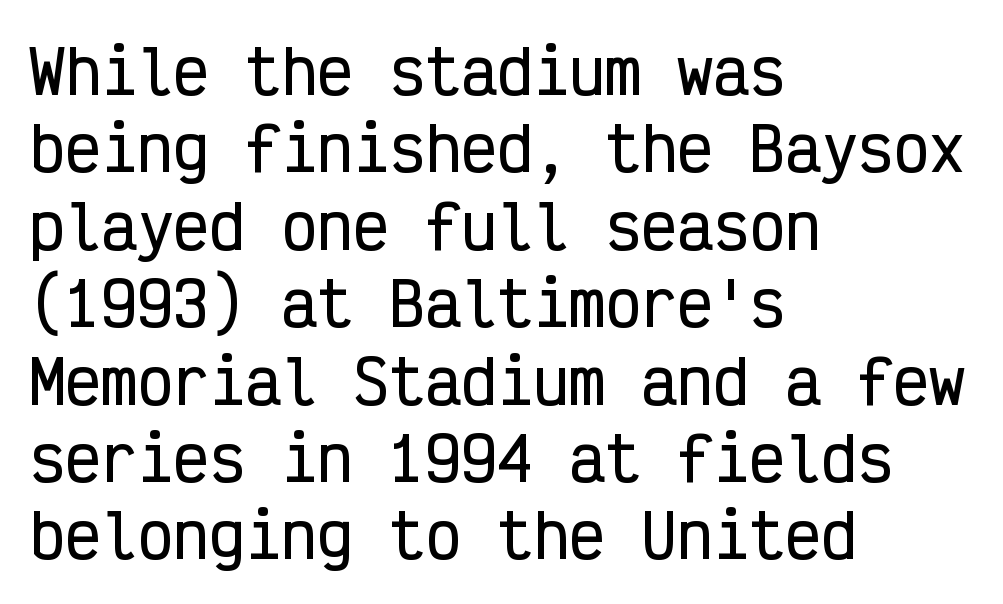
{"serif": "no", "italic": "no", "width": "condensed", "stroke_contrast": "low", "x_height": "medium", "monospaced": "yes", "underline": "no", "align": "left", "line_spacing": "normal", "line_spacing_ratio": 1.29, "letter_spacing": "normal", "letter_spacing_em": 0.0, "glyph_px": 60}
